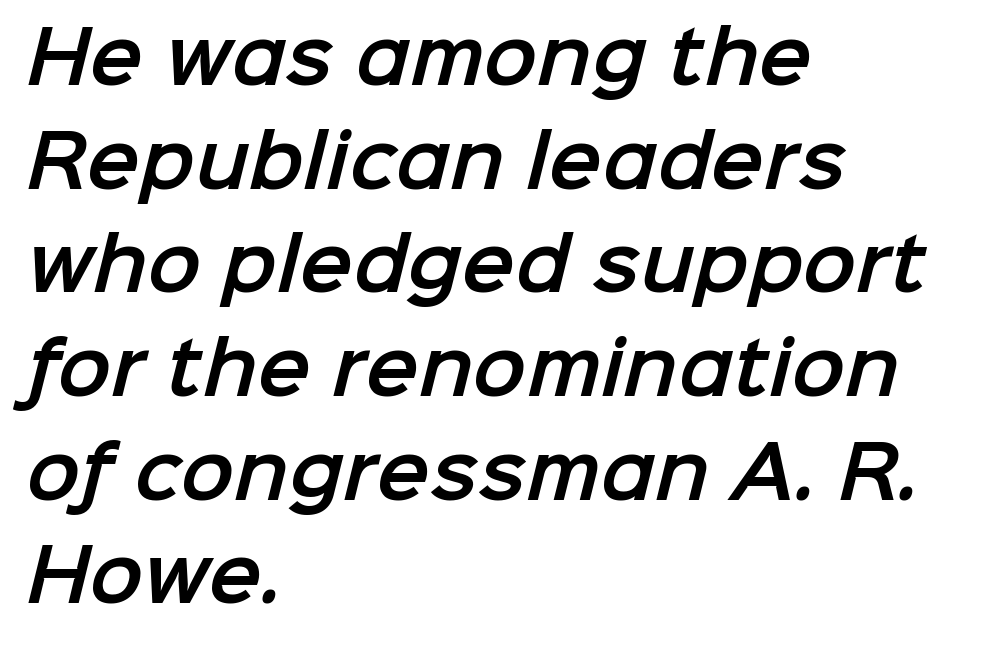
Q: Is the typeface a serif or a sans-serif typeface? A: Sans-serif.
Q: Is the text underlined? A: No.
Q: How is the paragraph aligned? A: Left-aligned.
Q: Is the spacing between letters normal or unusually wide? A: Normal.
Q: Is the spacing between lines tight, normal or loose? A: Normal.
Q: Width (condensed, normal, or wide)? A: Normal.
Q: Stroke contrast? A: Low.
Q: x-height? A: Medium.
Q: Monospaced? A: No.
